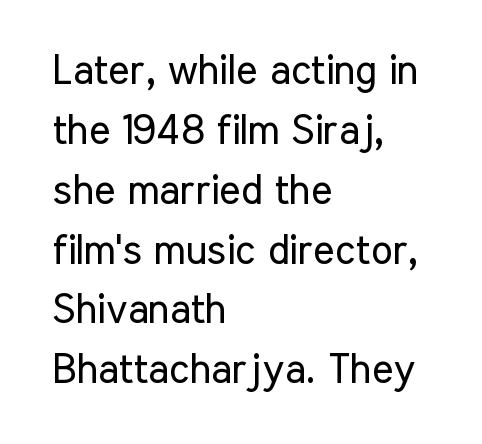
{"serif": "no", "italic": "no", "bold": "no", "weight": "regular", "width": "condensed", "stroke_contrast": "low", "x_height": "medium", "monospaced": "no", "underline": "no", "align": "left", "line_spacing": "normal", "line_spacing_ratio": 1.46, "letter_spacing": "normal", "letter_spacing_em": 0.0, "glyph_px": 41}
